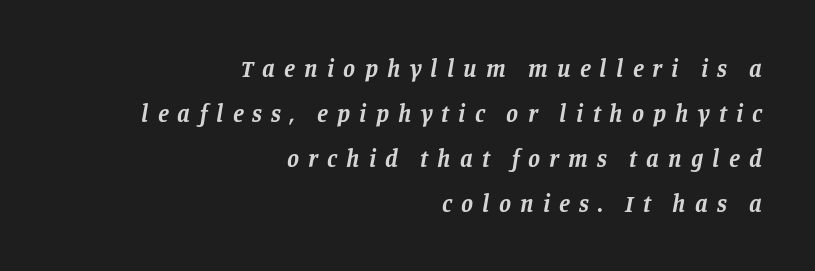
The baseline area is clear. Emphasis-style slanted type is in use. Weight: bold. Spacing between characters has been opened up far beyond the box default. Each line ends at the same right margin while the left side varies.
